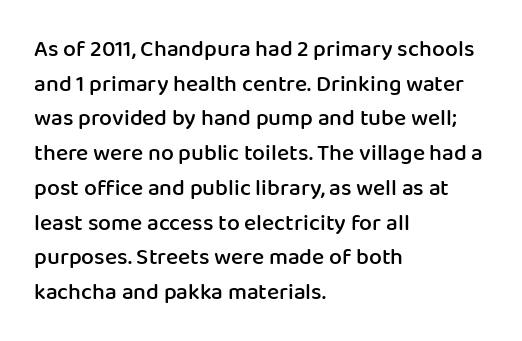
The image shows 23 px text type, upright; set left-aligned, normal line spacing (1.51x), normal letter spacing, not underlined.
